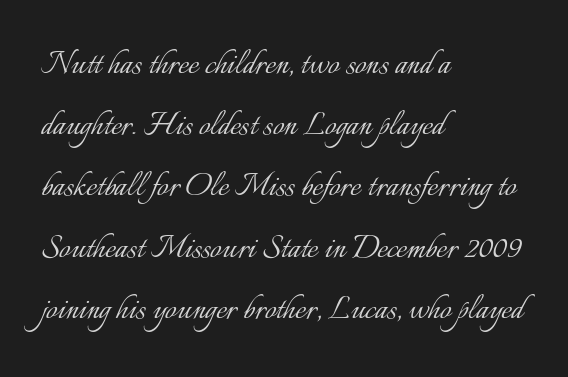
Varying glyph widths throughout — classic text-font behaviour. Weight: not bold — regular or lighter. The line texture is even and compact thanks to regular tracking. If you drew a ruler down the left edge, every line would touch it. Regular leading. A bare baseline throughout the passage.
